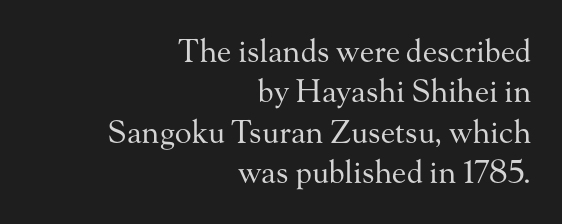
Q: Is the text bold? A: No.
Q: Is the text italic (slanted)? A: No, it is upright.
Q: Is the typeface a serif or a sans-serif typeface? A: Serif.
Q: Is the text underlined? A: No.
Q: How is the paragraph aligned? A: Right-aligned.
Q: Is the spacing between letters normal or unusually wide? A: Normal.
Q: Is the spacing between lines tight, normal or loose? A: Normal.
Q: Width (condensed, normal, or wide)? A: Normal.
Q: Stroke contrast? A: Medium.
Q: x-height? A: Small.
Q: Monospaced? A: No.
